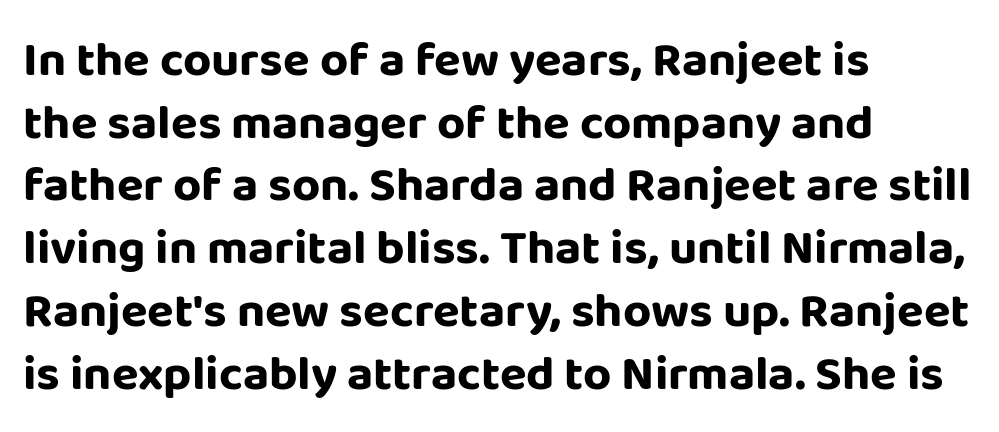
Students, observe: this is what conventionally led text looks like. A roman cut, with each character standing at attention. Compared with a centered layout, this one pins lines to the left instead. This rendering employs a face without finishing strokes, i.e., a sans-serif. These lines keep a tight, regular rhythm from letter to letter.
